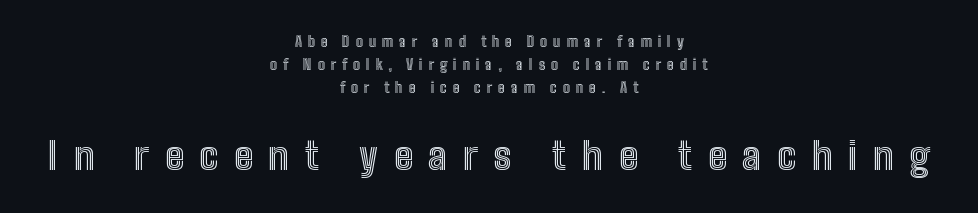
Q: Is the text italic (slanted)? A: No, it is upright.
Q: Is the text underlined? A: No.
Q: How is the paragraph aligned? A: Centered.
Q: Is the spacing between letters normal or unusually wide? A: Unusually wide.
Q: Is the spacing between lines tight, normal or loose? A: Normal.
Q: Which block of text is set in a larger size, the first (top) or the second (bottom)? A: The second (bottom) one.
Q: Width (condensed, normal, or wide)? A: Condensed.
Q: x-height? A: Medium.
Q: Monospaced? A: No.
